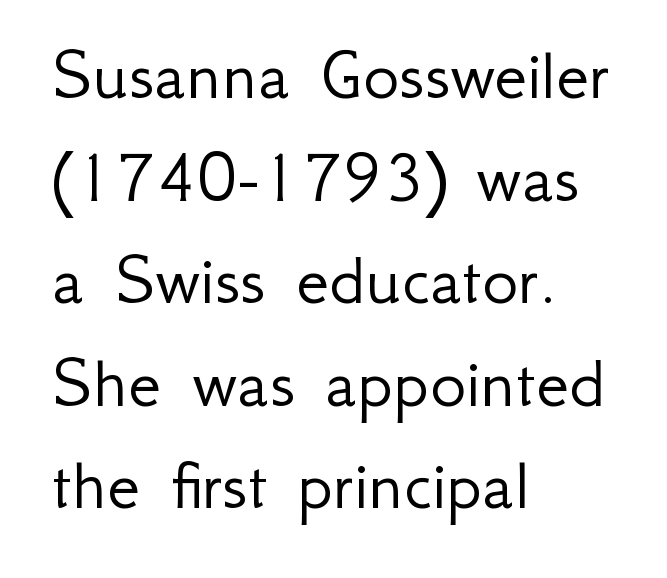
A clean baseline with only descenders dipping below it. Posture: upright roman. To sum up the face: it is a sans, with no serifs. Characters follow at the spacing the type designer built in. The passage shown stacks its lines at a standard gap.
